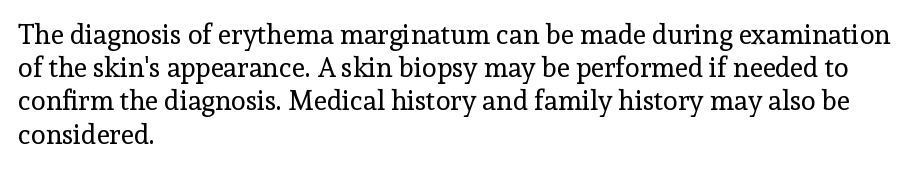
Q: Is the text bold? A: No.
Q: Is the text italic (slanted)? A: No, it is upright.
Q: Is the text underlined? A: No.
Q: How is the paragraph aligned? A: Left-aligned.
Q: Is the spacing between letters normal or unusually wide? A: Normal.
